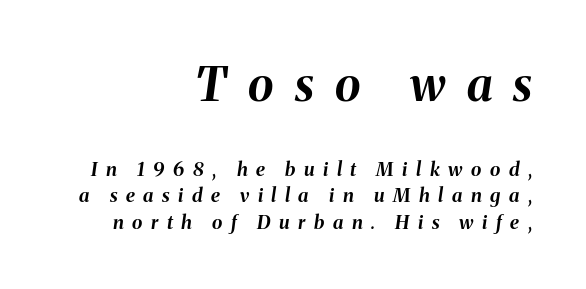
Q: Is the text bold? A: Yes.
Q: Is the text italic (slanted)? A: Yes, it leans right by about 8 degrees.
Q: Is the text underlined? A: No.
Q: How is the paragraph aligned? A: Right-aligned.
Q: Is the spacing between letters normal or unusually wide? A: Unusually wide.
Q: Is the spacing between lines tight, normal or loose? A: Normal.
Q: Which block of text is set in a larger size, the first (top) or the second (bottom)? A: The first (top) one.
Q: Width (condensed, normal, or wide)? A: Normal.
Q: Stroke contrast? A: Medium.
Q: x-height? A: Medium.
Q: Monospaced? A: No.
